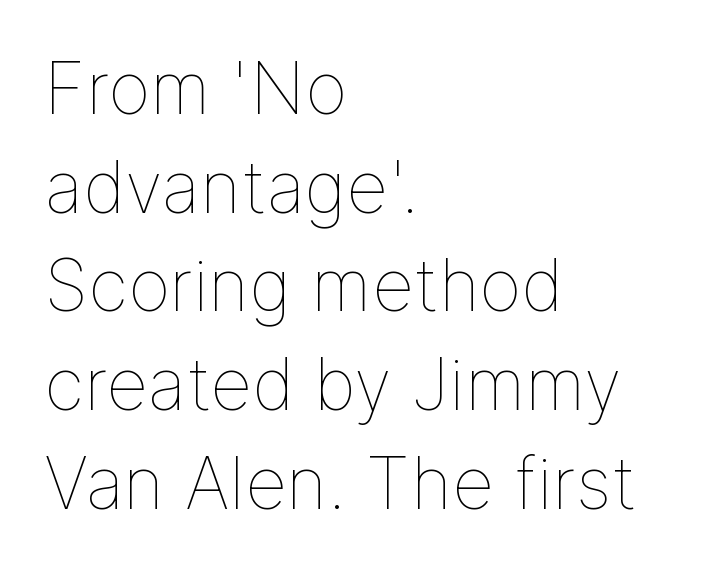
Q: Is the text bold? A: No.
Q: Is the text italic (slanted)? A: No, it is upright.
Q: Is the text underlined? A: No.
Q: How is the paragraph aligned? A: Left-aligned.
Q: Is the spacing between letters normal or unusually wide? A: Normal.
Q: Is the spacing between lines tight, normal or loose? A: Normal.
Q: Width (condensed, normal, or wide)? A: Normal.
Q: Stroke contrast? A: Low.
Q: x-height? A: Medium.
Q: Monospaced? A: No.
